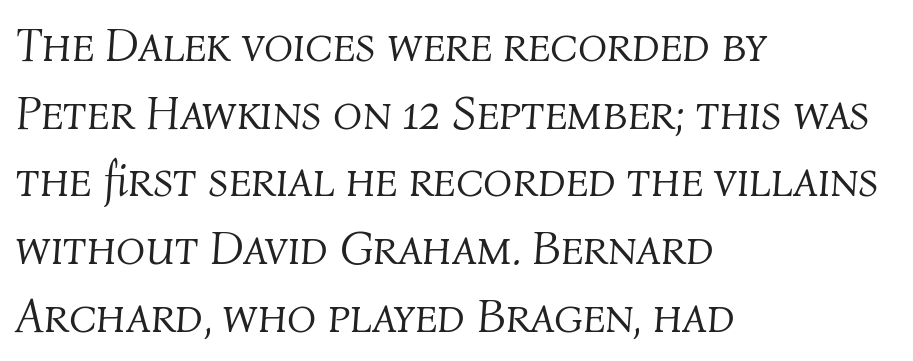
The image shows 48 px light type, italic (leaning right); set left-aligned, normal line spacing (1.41x), normal letter spacing, not underlined; medium stroke contrast and a medium x-height.
